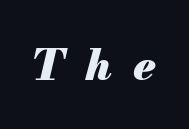
A typesetter would mark this as italic. The letters advance in unequal steps, a hallmark of proportional type. Clear beneath every line of the passage. Display-style spreading of the glyphs; the letterfit is very open. The face used here has the dense, thick strokes of a bold.
